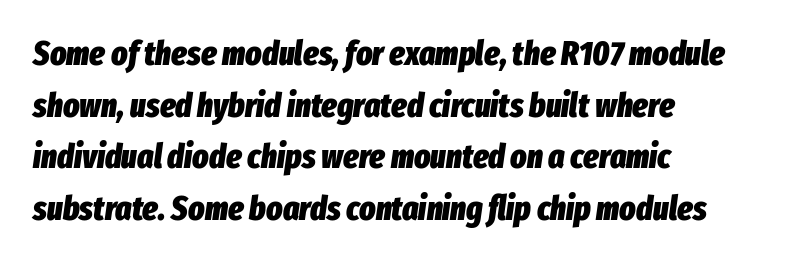
{"italic": "yes", "lean": "right", "slant_degrees": 8, "bold": "yes", "weight": "heavy", "width": "condensed", "stroke_contrast": "low", "x_height": "medium", "monospaced": "no", "underline": "no", "align": "left", "line_spacing": "normal", "line_spacing_ratio": 1.52, "letter_spacing": "normal", "letter_spacing_em": 0.0, "glyph_px": 34}
